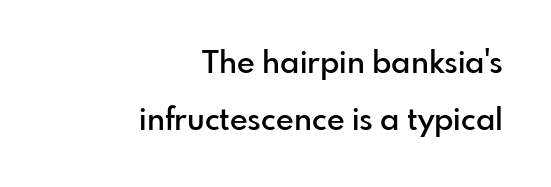
The image shows 31 px semibold sans-serif type, upright; set right-aligned, line spacing 1.84x, normal letter spacing, not underlined; low stroke contrast and a small x-height.
